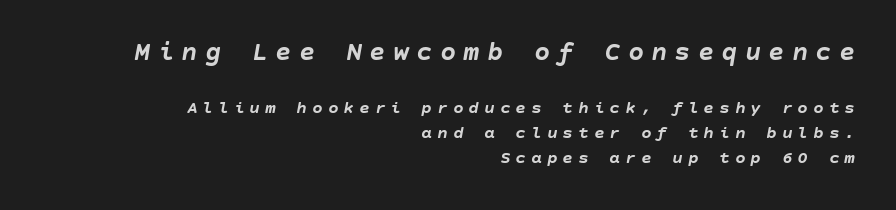
Q: Is the text bold? A: Yes.
Q: Is the text italic (slanted)? A: Yes, it leans right by about 10 degrees.
Q: Is the text underlined? A: No.
Q: How is the paragraph aligned? A: Right-aligned.
Q: Is the spacing between letters normal or unusually wide? A: Unusually wide.
Q: Is the spacing between lines tight, normal or loose? A: Normal.
Q: Which block of text is set in a larger size, the first (top) or the second (bottom)? A: The first (top) one.
